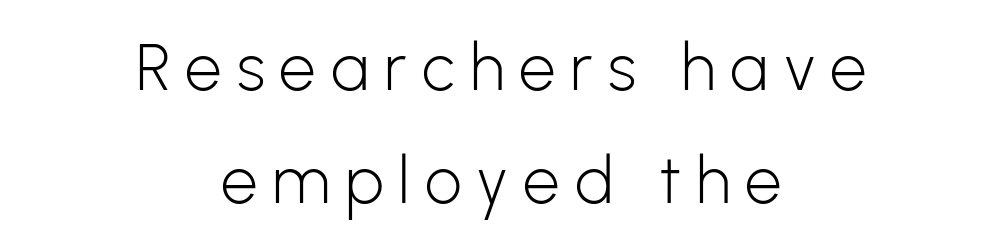
Underline: absent. A typesetter would call this proportional, since set widths differ per character. Nothing sits at the stroke ends, so this counts as sans-serif. The rendering inserts visible extra space after every character.
